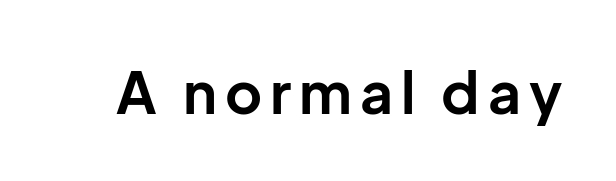
The image shows 57 px bold sans-serif type, upright; set not underlined; low stroke contrast and a medium x-height.
